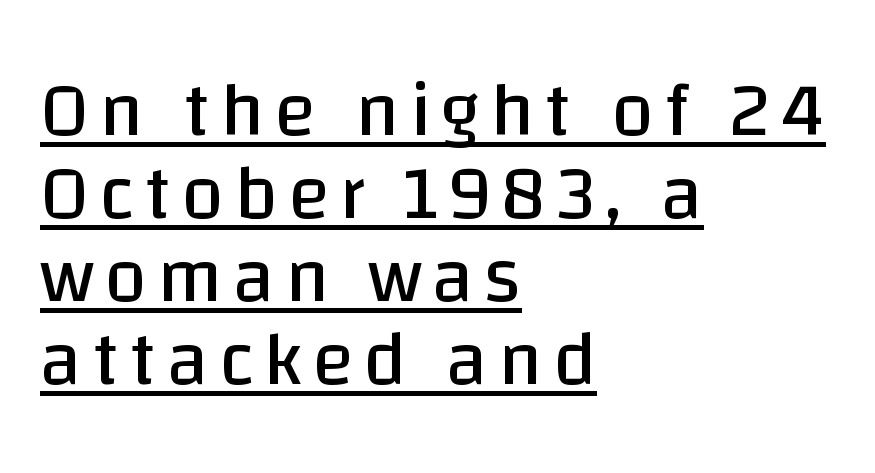
Q: Is the text bold? A: No.
Q: Is the text italic (slanted)? A: No, it is upright.
Q: Is the typeface a serif or a sans-serif typeface? A: Sans-serif.
Q: Is the text underlined? A: Yes.
Q: How is the paragraph aligned? A: Left-aligned.
Q: Is the spacing between lines tight, normal or loose? A: Tight.
Q: Width (condensed, normal, or wide)? A: Normal.
Q: Stroke contrast? A: Low.
Q: x-height? A: Large.
Q: Monospaced? A: No.
